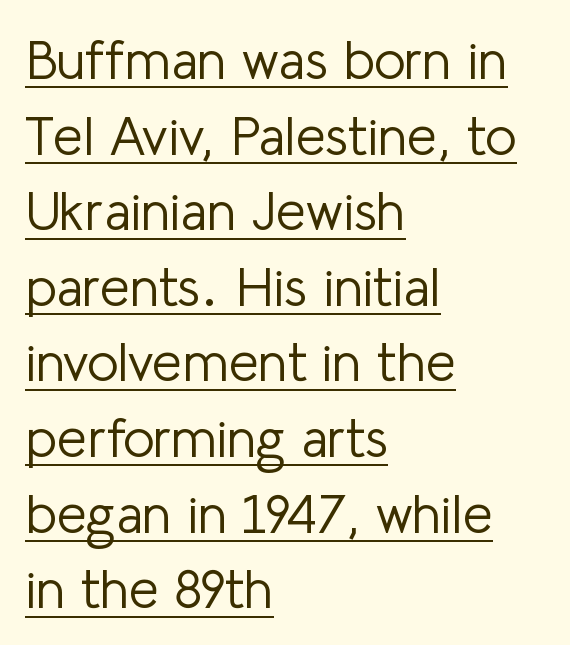
{"serif": "no", "italic": "no", "bold": "no", "weight": "light", "width": "normal", "stroke_contrast": "low", "x_height": "medium", "monospaced": "no", "underline": "yes", "align": "left", "line_spacing": "normal", "line_spacing_ratio": 1.4, "letter_spacing": "normal", "letter_spacing_em": 0.0, "glyph_px": 54}
